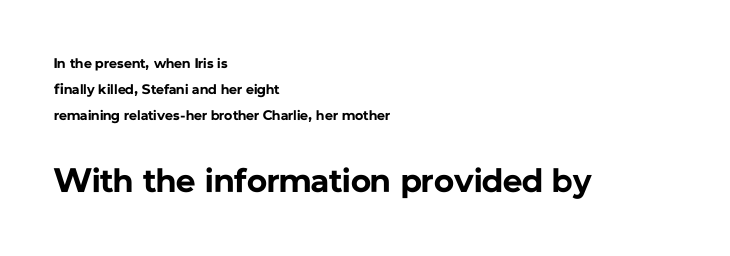
Q: Is the text bold? A: Yes.
Q: Is the text italic (slanted)? A: No, it is upright.
Q: Is the typeface a serif or a sans-serif typeface? A: Sans-serif.
Q: Is the text underlined? A: No.
Q: How is the paragraph aligned? A: Left-aligned.
Q: Is the spacing between letters normal or unusually wide? A: Normal.
Q: Which block of text is set in a larger size, the first (top) or the second (bottom)? A: The second (bottom) one.
Q: Width (condensed, normal, or wide)? A: Normal.
Q: Stroke contrast? A: Low.
Q: x-height? A: Medium.
Q: Monospaced? A: No.
